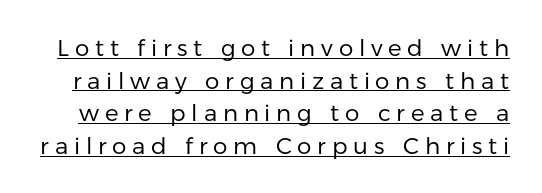
The image shows 23 px text type, upright; set normal line spacing (1.42x), unusually wide letter spacing (+0.25 em), underlined.
